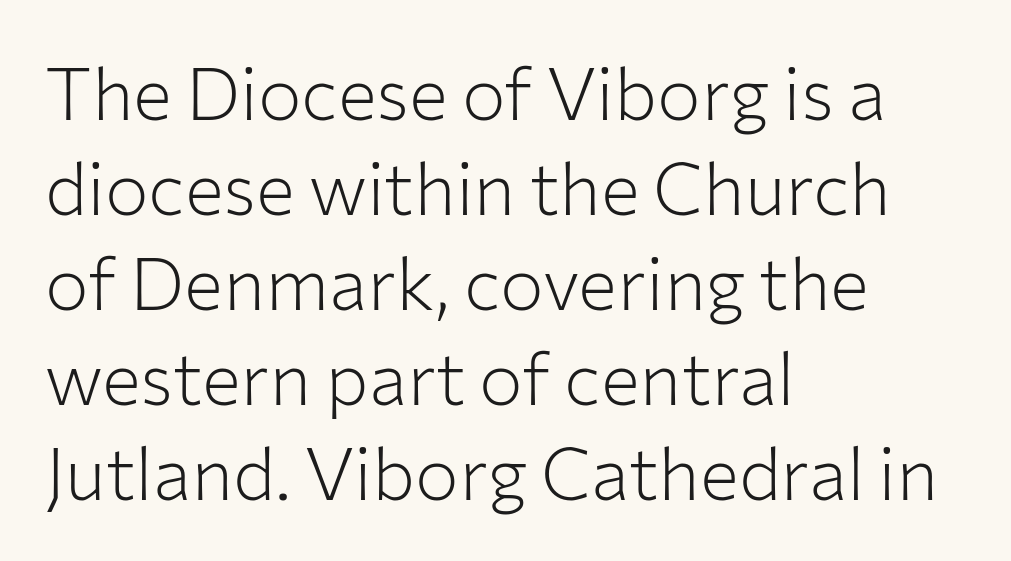
Q: Is the text bold? A: No.
Q: Is the text italic (slanted)? A: No, it is upright.
Q: Is the typeface a serif or a sans-serif typeface? A: Sans-serif.
Q: Is the text underlined? A: No.
Q: How is the paragraph aligned? A: Left-aligned.
Q: Is the spacing between letters normal or unusually wide? A: Normal.
Q: Is the spacing between lines tight, normal or loose? A: Normal.
Q: Width (condensed, normal, or wide)? A: Normal.
Q: Stroke contrast? A: Low.
Q: x-height? A: Medium.
Q: Monospaced? A: No.
